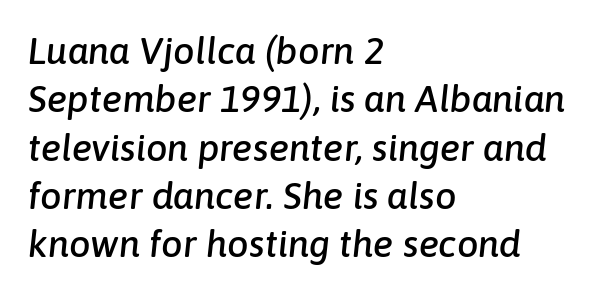
In terms of letterspacing, this is plain default setting. The specimen reads as italic at a glance. This sample keeps an unexceptional amount of space between lines. Only glyphs here, with clear space below each row.
